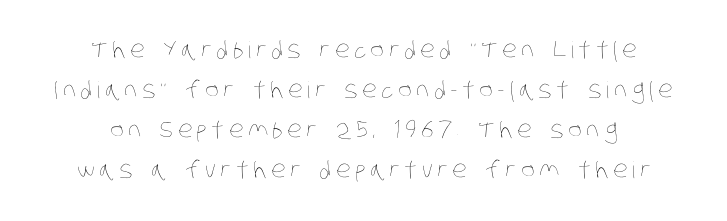
Q: Is the text bold? A: No.
Q: Is the text underlined? A: No.
Q: How is the paragraph aligned? A: Centered.
Q: Is the spacing between letters normal or unusually wide? A: Unusually wide.
